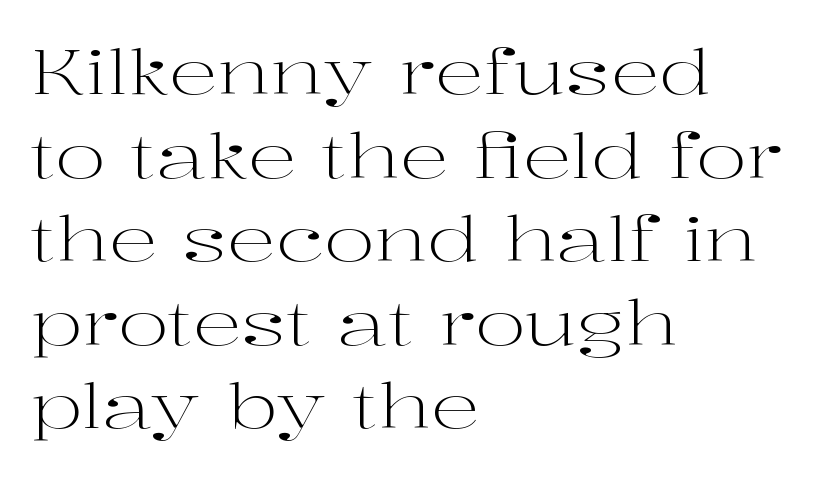
The glyphs in this specimen are seriffed. These lines sit exactly where default settings would place them. A light-to-regular cut is what we see here. Ordinary non-slanted type is in use. Type without underlining.
